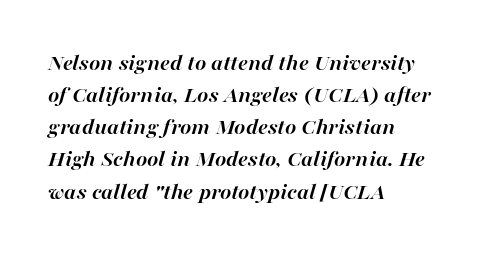
{"italic": "yes", "lean": "right", "slant_degrees": 16, "bold": "yes", "underline": "no", "align": "left", "line_spacing": "normal", "line_spacing_ratio": 1.34, "letter_spacing": "normal", "letter_spacing_em": 0.0, "glyph_px": 24}
